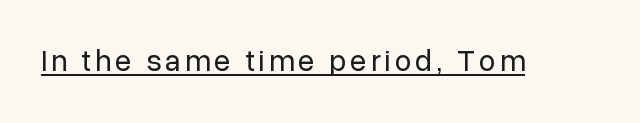
The image shows 30 px regular-weight sans-serif type, upright; set underlined; low stroke contrast and a medium x-height.
